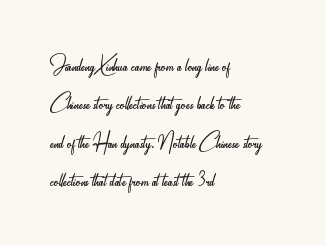
Q: Is the text bold? A: No.
Q: Is the text italic (slanted)? A: Yes.
Q: Is the typeface a serif or a sans-serif typeface? A: Sans-serif.
Q: Is the text underlined? A: No.
Q: How is the paragraph aligned? A: Left-aligned.
Q: Is the spacing between letters normal or unusually wide? A: Normal.
Q: Is the spacing between lines tight, normal or loose? A: Normal.
Q: Width (condensed, normal, or wide)? A: Condensed.
Q: Stroke contrast? A: Low.
Q: x-height? A: Small.
Q: Monospaced? A: No.
